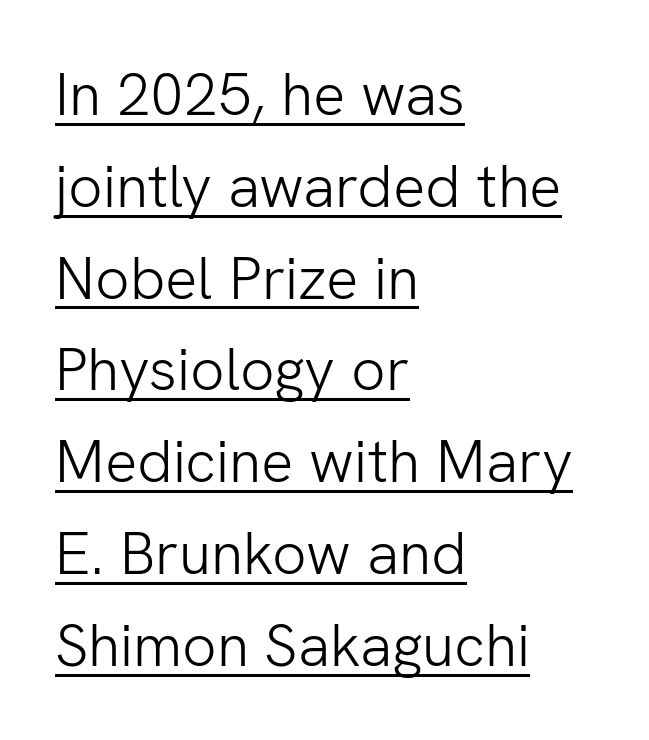
Q: Is the text bold? A: No.
Q: Is the text italic (slanted)? A: No, it is upright.
Q: Is the typeface a serif or a sans-serif typeface? A: Sans-serif.
Q: Is the text underlined? A: Yes.
Q: How is the paragraph aligned? A: Left-aligned.
Q: Is the spacing between letters normal or unusually wide? A: Normal.
Q: Is the spacing between lines tight, normal or loose? A: Normal.
Q: Width (condensed, normal, or wide)? A: Normal.
Q: Stroke contrast? A: Low.
Q: x-height? A: Medium.
Q: Monospaced? A: No.
